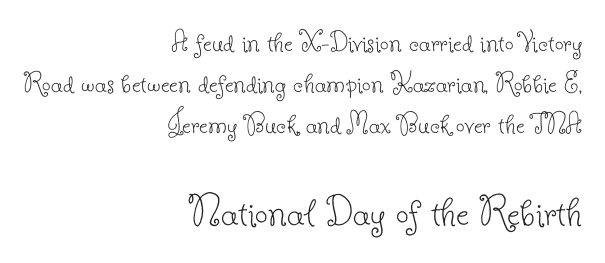
{"serif": "yes", "italic": "no", "bold": "no", "weight": "thin", "width": "normal", "stroke_contrast": "low", "x_height": "small", "monospaced": "no", "underline": "no", "align": "right", "line_spacing": "normal", "line_spacing_ratio": 1.33, "letter_spacing": "normal", "letter_spacing_em": 0.0, "larger_block": "second", "size_ratio": 1.48, "glyph_px": 46}
